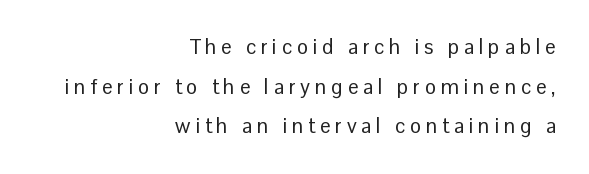
Q: Is the text bold? A: No.
Q: Is the text italic (slanted)? A: No, it is upright.
Q: Is the text underlined? A: No.
Q: How is the paragraph aligned? A: Right-aligned.
Q: Is the spacing between letters normal or unusually wide? A: Unusually wide.
